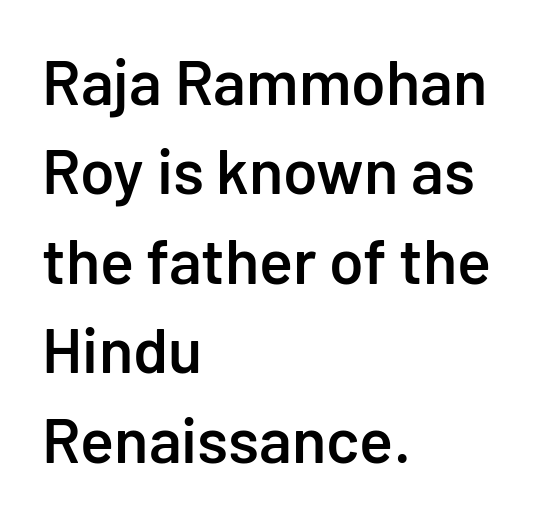
Alignment: flush left. Tracking here is standard; glyphs follow each other at the usual distance. Compared with an ordinary text face, these strokes are moderately heavier — a semibold. Each letter keeps its own natural width here, so spacing adapts to shape.
